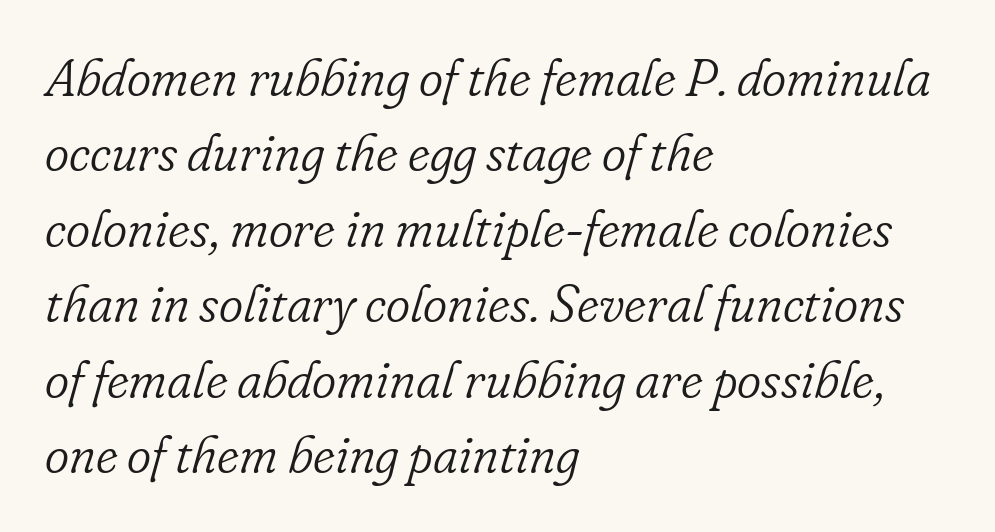
The image shows 52 px light serif type, italic (leaning right); set left-aligned, normal line spacing (1.45x), normal letter spacing, not underlined; low stroke contrast and a small x-height.
